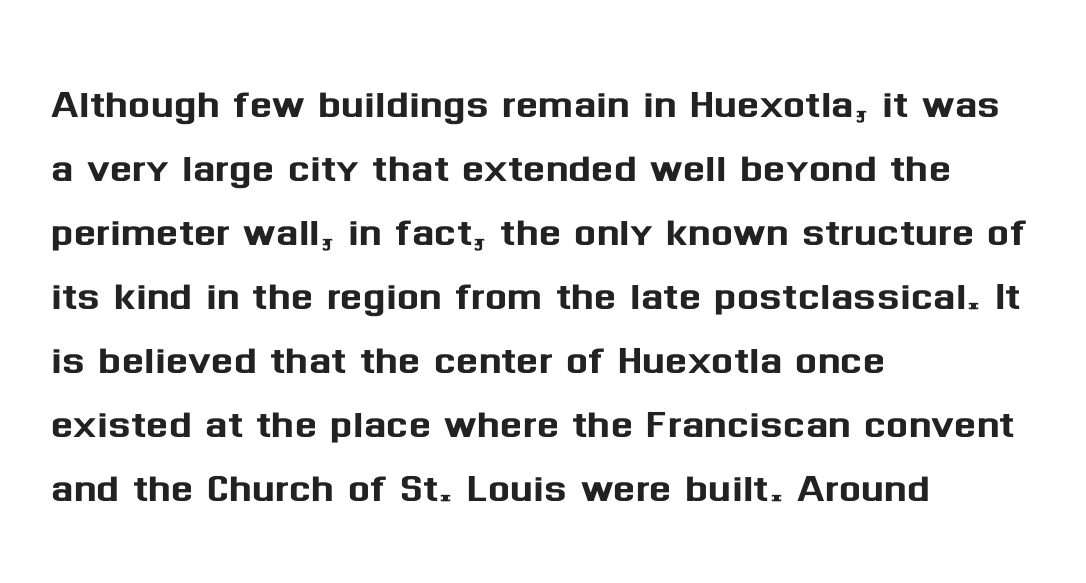
The image shows 52 px sans-serif type, upright; set left-aligned, line spacing 1.23x, normal letter spacing, not underlined; medium stroke contrast and a medium x-height.
